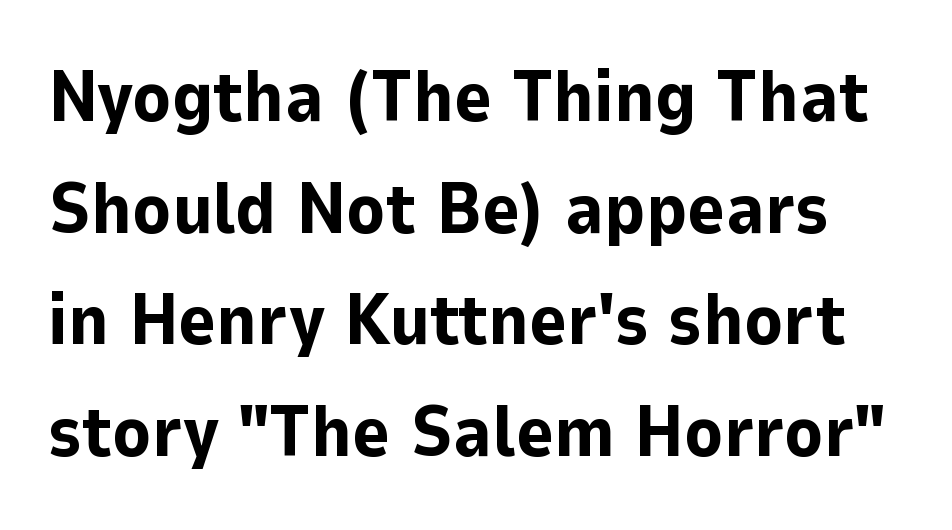
{"serif": "no", "italic": "no", "bold": "yes", "weight": "bold", "width": "normal", "stroke_contrast": "low", "x_height": "medium", "monospaced": "no", "underline": "no", "line_spacing": "normal", "line_spacing_ratio": 1.55, "letter_spacing": "normal", "letter_spacing_em": 0.0, "glyph_px": 72}
